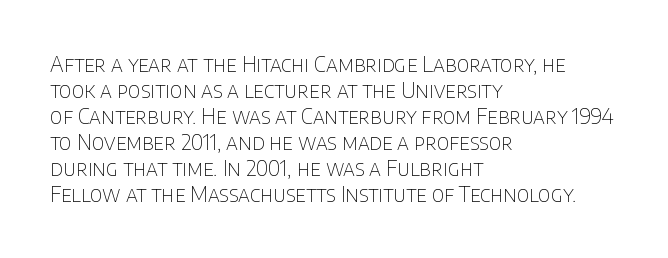
Q: Is the text bold? A: No.
Q: Is the text italic (slanted)? A: No, it is upright.
Q: Is the text underlined? A: No.
Q: How is the paragraph aligned? A: Left-aligned.
Q: Is the spacing between letters normal or unusually wide? A: Normal.
